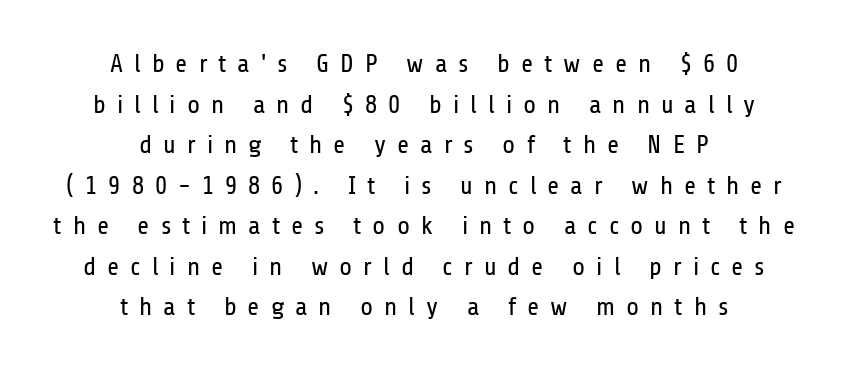
The image shows 26 px text type, upright; set centered, normal line spacing (1.56x), unusually wide letter spacing (+0.42 em), not underlined.
